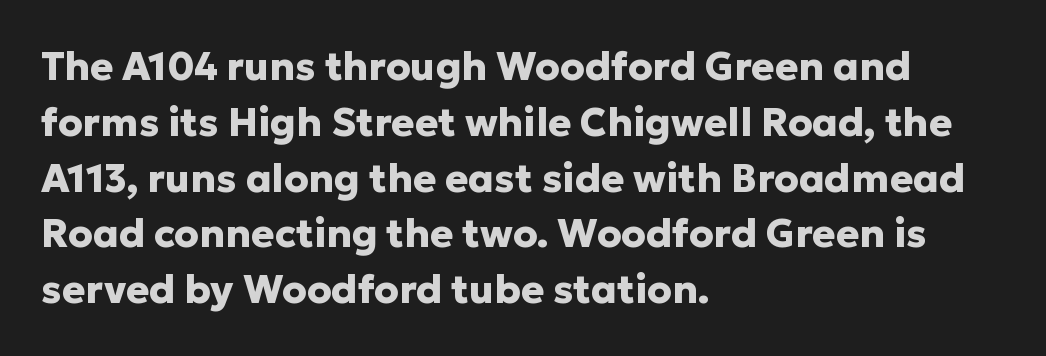
{"serif": "no", "italic": "no", "bold": "yes", "weight": "heavy", "width": "normal", "stroke_contrast": "low", "x_height": "medium", "monospaced": "no", "underline": "no", "align": "left", "line_spacing": "normal", "line_spacing_ratio": 1.43, "letter_spacing": "normal", "letter_spacing_em": 0.0, "glyph_px": 39}
